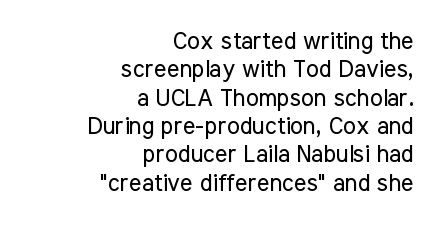
{"italic": "no", "bold": "no", "underline": "no", "align": "right", "line_spacing_ratio": 1.18, "letter_spacing": "normal", "letter_spacing_em": 0.0, "glyph_px": 24}
